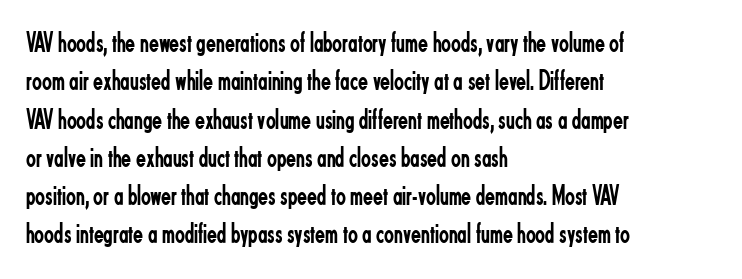
The font family rendered here belongs to the sans-serif group. The block of text has a typical density, with ordinary space between rows. Tracking value appears to be zero — textbook default spacing. Style check: upright. Heft: none added — not bold.
